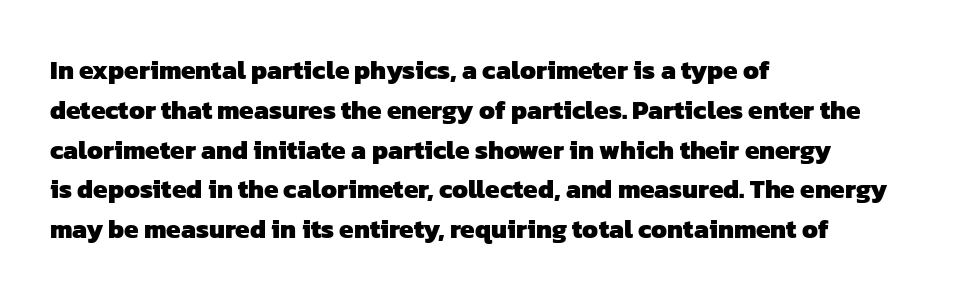
Q: Is the text bold? A: Yes.
Q: Is the text underlined? A: No.
Q: How is the paragraph aligned? A: Left-aligned.
Q: Is the spacing between letters normal or unusually wide? A: Normal.
Q: Is the spacing between lines tight, normal or loose? A: Normal.
